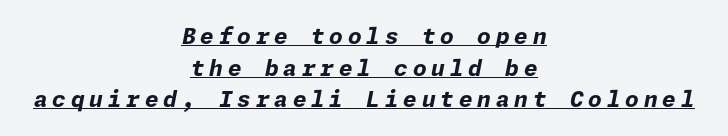
Q: Is the text bold? A: Yes.
Q: Is the text italic (slanted)? A: Yes, it leans right by about 11 degrees.
Q: Is the text underlined? A: Yes.
Q: How is the paragraph aligned? A: Centered.
Q: Is the spacing between letters normal or unusually wide? A: Unusually wide.
Q: Is the spacing between lines tight, normal or loose? A: Normal.
